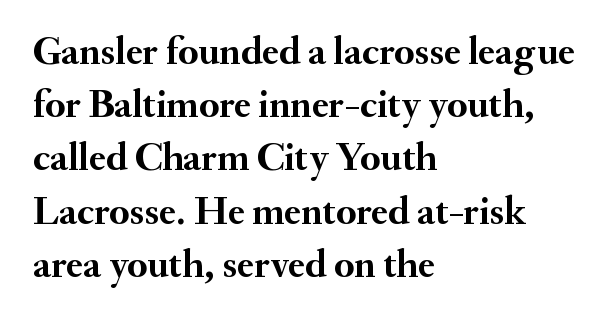
Ordinary non-slanted type is in use. Is the letter spacing exaggerated? No — it looks like the ordinary default. Check where the strokes stop: tiny serifs finish them off. Spacing verdict: proportional, widths tailored to each character. On the weight axis this lands at bold, roughly 700. These lines stack with their left ends in a neat column.
